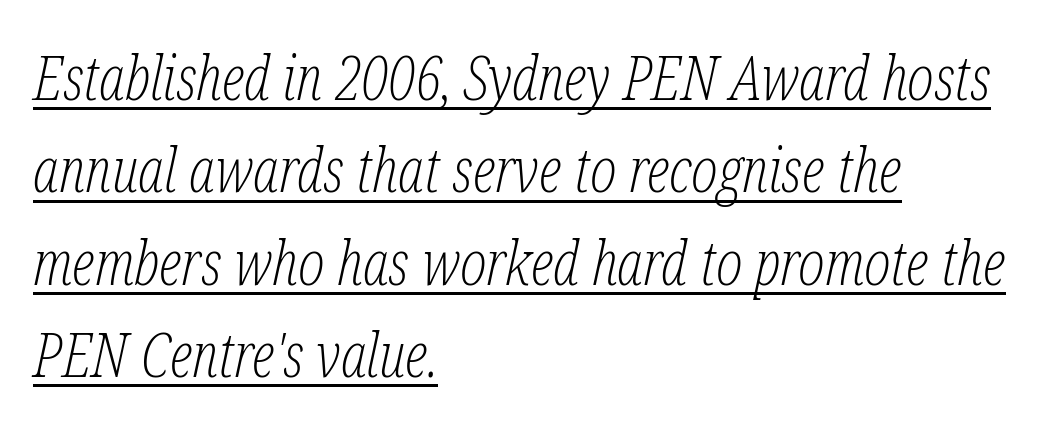
{"serif": "yes", "italic": "yes", "lean": "right", "slant_degrees": 12, "bold": "no", "weight": "light", "width": "condensed", "stroke_contrast": "low", "x_height": "medium", "monospaced": "no", "underline": "yes", "align": "left", "line_spacing": "normal", "line_spacing_ratio": 1.49, "letter_spacing": "normal", "letter_spacing_em": 0.0, "glyph_px": 62}
